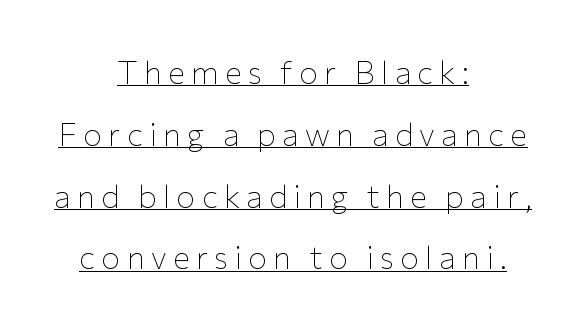
{"serif": "no", "italic": "no", "bold": "no", "weight": "thin", "width": "normal", "stroke_contrast": "low", "x_height": "medium", "monospaced": "no", "underline": "yes", "align": "center", "line_spacing": "loose", "line_spacing_ratio": 1.93, "glyph_px": 32}
